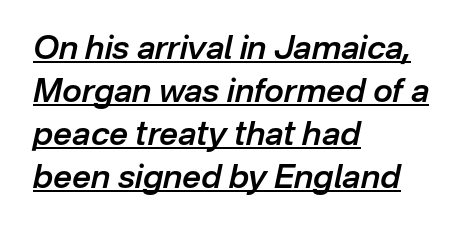
The image shows 33 px semibold type, italic (leaning right); set left-aligned, normal line spacing (1.3x), normal letter spacing, underlined; low stroke contrast and a medium x-height.
